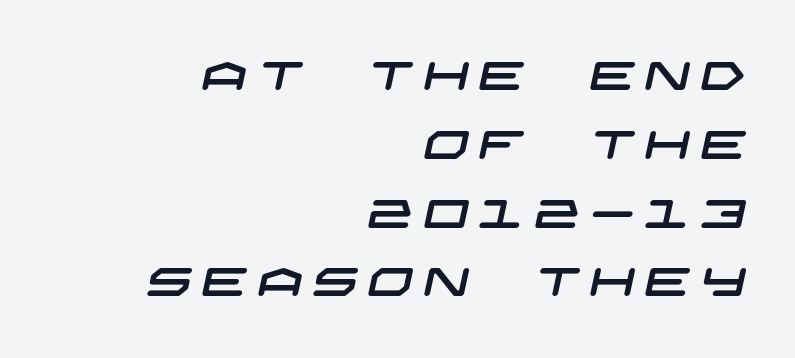
The image shows 40 px wide sans-serif type; set right-aligned, line spacing 1.72x, unusually wide letter spacing (+0.25 em), not underlined; low stroke contrast and a large x-height.
